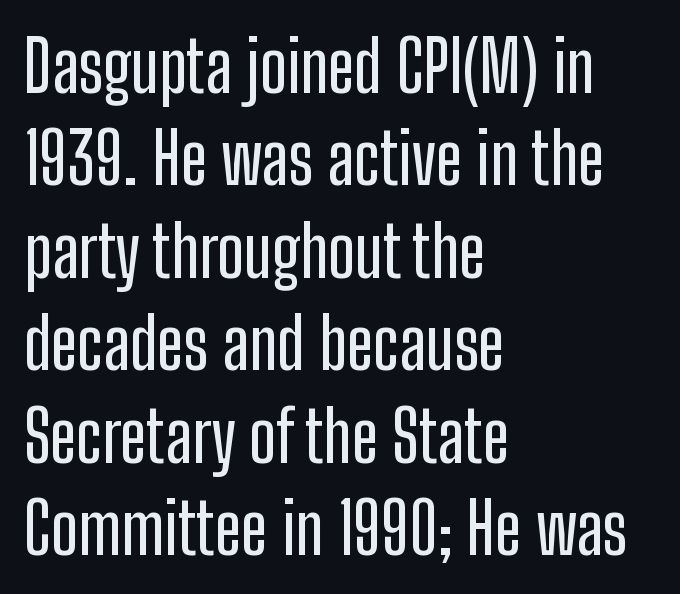
Q: Is the text italic (slanted)? A: No, it is upright.
Q: Is the typeface a serif or a sans-serif typeface? A: Sans-serif.
Q: Is the text underlined? A: No.
Q: How is the paragraph aligned? A: Left-aligned.
Q: Is the spacing between letters normal or unusually wide? A: Normal.
Q: Is the spacing between lines tight, normal or loose? A: Normal.
Q: Width (condensed, normal, or wide)? A: Condensed.
Q: Stroke contrast? A: Low.
Q: x-height? A: Medium.
Q: Monospaced? A: No.
